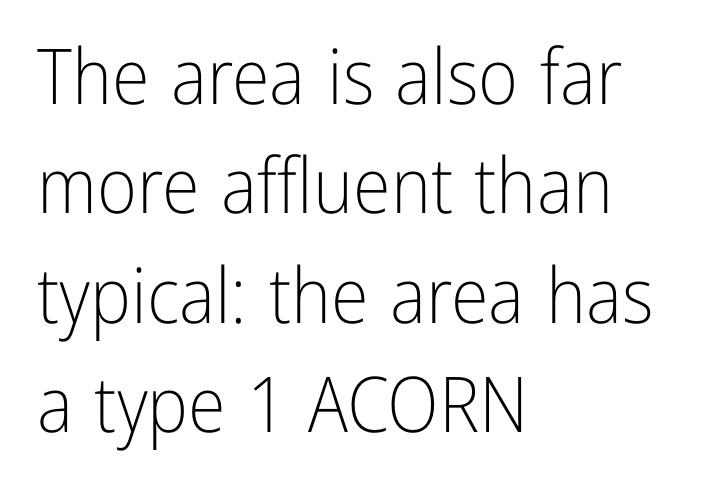
{"serif": "no", "italic": "no", "bold": "no", "weight": "light", "width": "condensed", "stroke_contrast": "low", "x_height": "medium", "monospaced": "no", "underline": "no", "align": "left", "line_spacing": "normal", "line_spacing_ratio": 1.42, "letter_spacing": "normal", "letter_spacing_em": 0.0, "glyph_px": 77}
